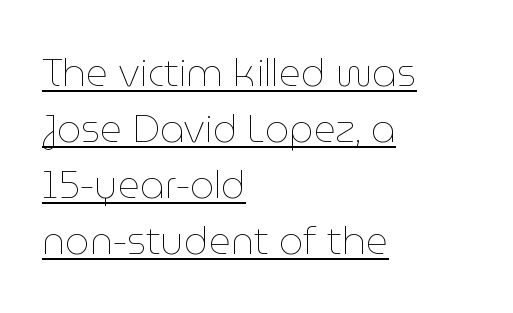
Q: Is the text bold? A: No.
Q: Is the text italic (slanted)? A: No, it is upright.
Q: Is the text underlined? A: Yes.
Q: How is the paragraph aligned? A: Left-aligned.
Q: Is the spacing between letters normal or unusually wide? A: Normal.
Q: Is the spacing between lines tight, normal or loose? A: Normal.
Q: Width (condensed, normal, or wide)? A: Normal.
Q: Stroke contrast? A: Low.
Q: x-height? A: Medium.
Q: Monospaced? A: No.
